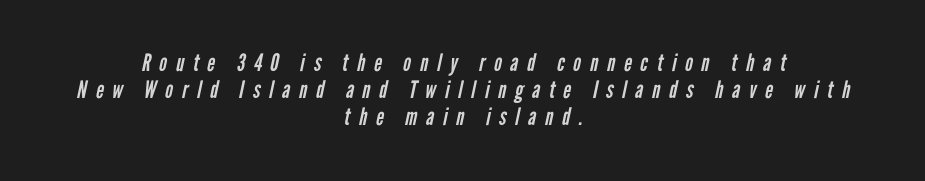
The image shows 24 px text type; set centered, tight line spacing (1.13x), unusually wide letter spacing (+0.37 em), not underlined.
